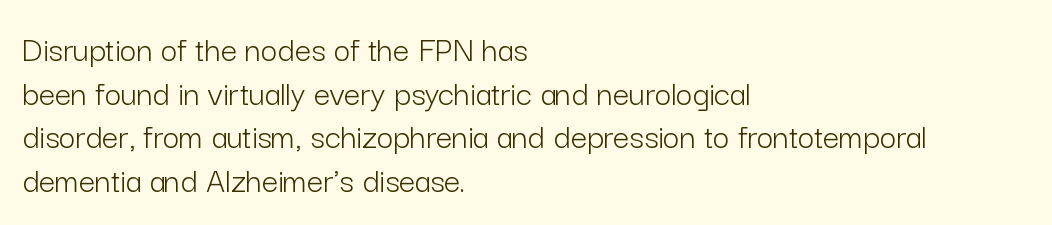
Posture: vertical. Tracking here is standard; glyphs follow each other at the usual distance. Examine the stroke ends and you'll find no serifs. Notice how the passage keeps a crisp vertical edge on the left only. Summary of weight: not heavy and not bold. The area under the type is left untouched.
